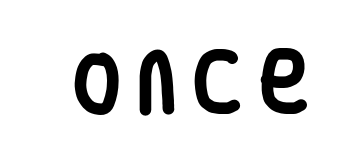
Q: Is the text bold? A: Yes.
Q: Is the text italic (slanted)? A: No, it is upright.
Q: Is the typeface a serif or a sans-serif typeface? A: Sans-serif.
Q: Is the text underlined? A: No.
Q: Is the spacing between letters normal or unusually wide? A: Unusually wide.
Q: Width (condensed, normal, or wide)? A: Condensed.
Q: Stroke contrast? A: Low.
Q: x-height? A: Large.
Q: Monospaced? A: No.
